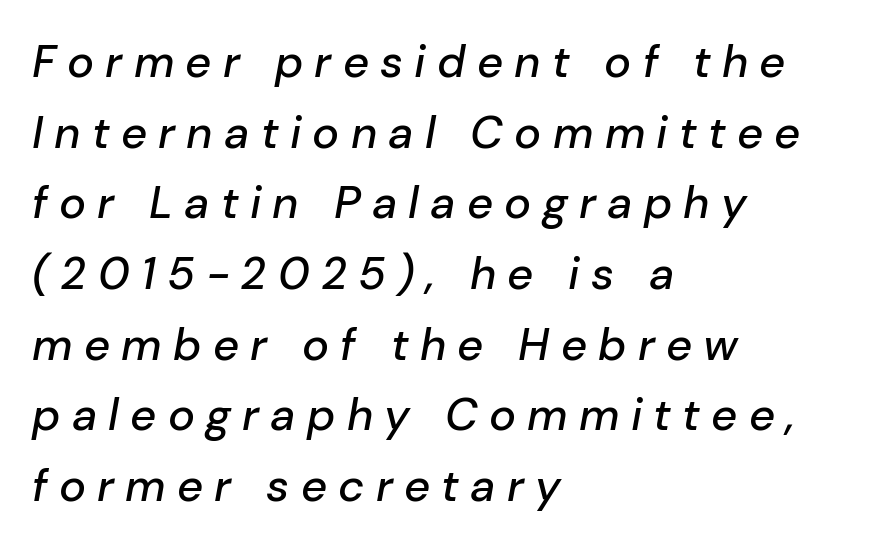
The image shows 45 px text type, italic (leaning right); set left-aligned, normal line spacing (1.57x), unusually wide letter spacing (+0.25 em), not underlined; low stroke contrast and a medium x-height.
